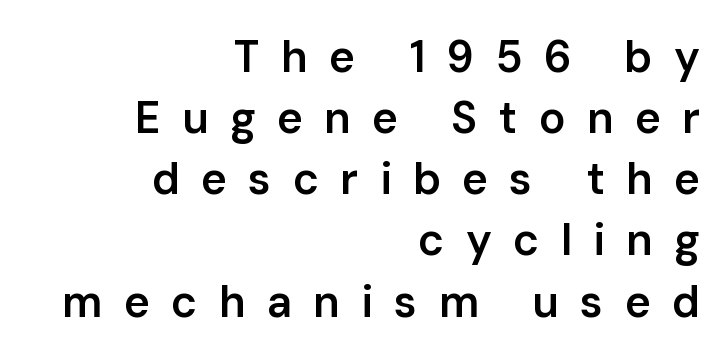
Display-style spreading of the glyphs; the letterfit is very open. Decoration check: the copy has no underline. Quick note: interline space is typical. Here the designer chose a conventional face with non-uniform glyph widths.
